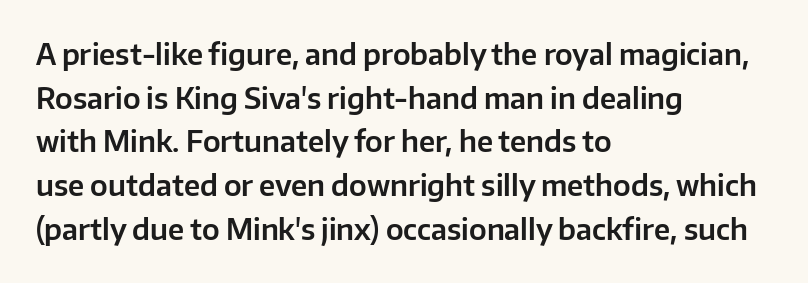
Q: Is the text italic (slanted)? A: No, it is upright.
Q: Is the typeface a serif or a sans-serif typeface? A: Sans-serif.
Q: Is the text underlined? A: No.
Q: How is the paragraph aligned? A: Left-aligned.
Q: Is the spacing between letters normal or unusually wide? A: Normal.
Q: Is the spacing between lines tight, normal or loose? A: Normal.
Q: Width (condensed, normal, or wide)? A: Normal.
Q: Stroke contrast? A: Low.
Q: x-height? A: Medium.
Q: Monospaced? A: No.
